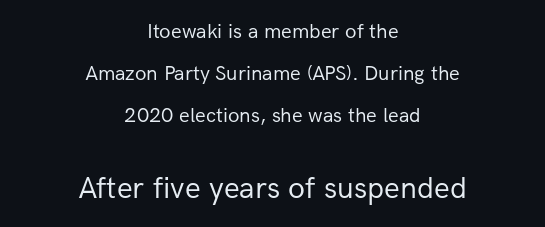
Between one letter and the next there's only the usual sliver of space. A roman cut, with each character standing at attention. The face used here appears at its bigger size in the lower chunk. A great deal of white space separates one row of letters from the next. A quiet, ordinary-to-light weight characterises the typeface. Check where the strokes stop: nothing finishes them off — pure sans.
